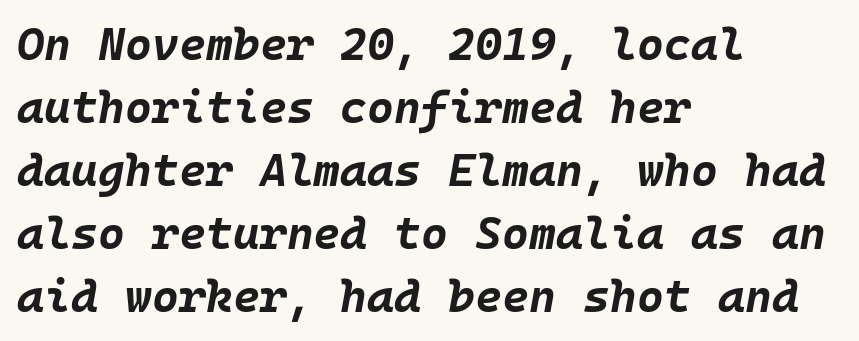
Horizontal alignment here is leftward, the default for most running prose. Does the lettering tilt? It does — this is italic. The space directly below the letters is spotless. This block has exactly the height ordinary leading produces.
